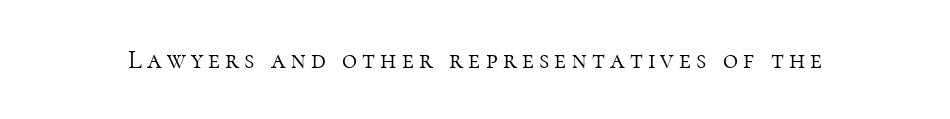
The image shows 26 px text type, upright; set unusually wide letter spacing (+0.2 em), not underlined.
